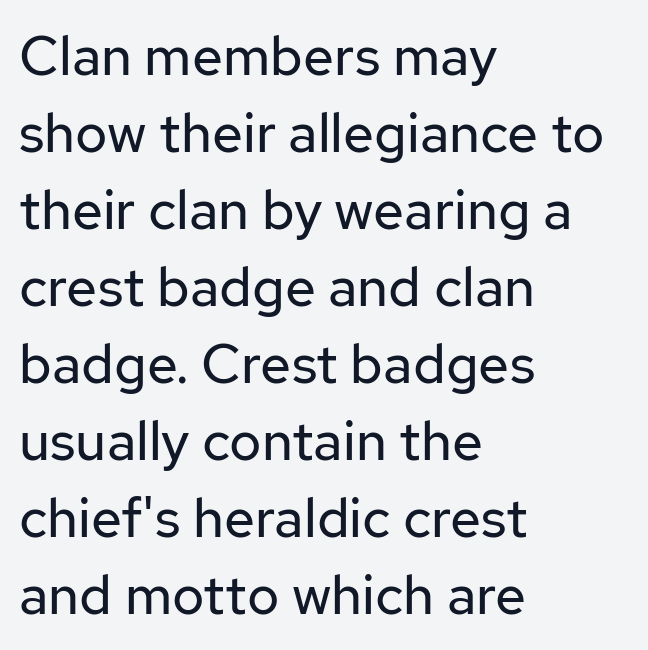
The image shows 55 px regular-weight sans-serif type, upright; set left-aligned, normal line spacing (1.4x), normal letter spacing, not underlined; low stroke contrast and a medium x-height.
